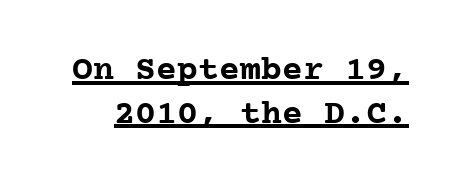
Q: Is the text bold? A: Yes.
Q: Is the text italic (slanted)? A: No, it is upright.
Q: Is the typeface a serif or a sans-serif typeface? A: Serif.
Q: Is the text underlined? A: Yes.
Q: Is the spacing between letters normal or unusually wide? A: Normal.
Q: Is the spacing between lines tight, normal or loose? A: Normal.
Q: Width (condensed, normal, or wide)? A: Normal.
Q: Stroke contrast? A: Low.
Q: x-height? A: Medium.
Q: Monospaced? A: Yes.
